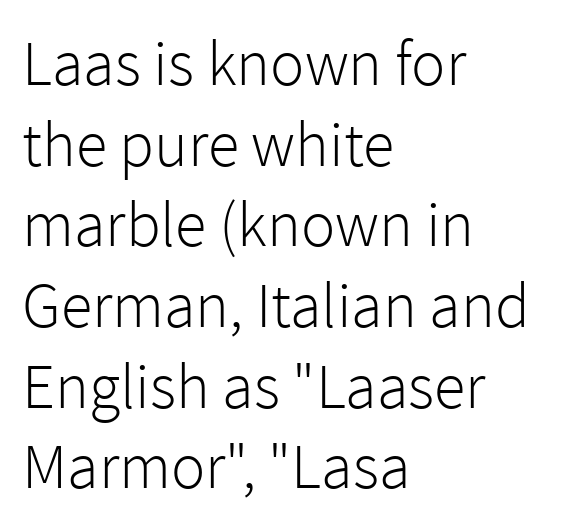
Q: Is the text bold? A: No.
Q: Is the text italic (slanted)? A: No, it is upright.
Q: Is the typeface a serif or a sans-serif typeface? A: Sans-serif.
Q: Is the text underlined? A: No.
Q: How is the paragraph aligned? A: Left-aligned.
Q: Is the spacing between letters normal or unusually wide? A: Normal.
Q: Is the spacing between lines tight, normal or loose? A: Normal.
Q: Width (condensed, normal, or wide)? A: Normal.
Q: x-height? A: Medium.
Q: Monospaced? A: No.
